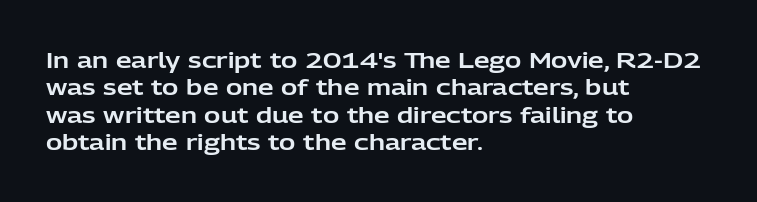
The image shows 22 px text type, upright; set left-aligned, normal line spacing (1.25x), normal letter spacing, not underlined.
